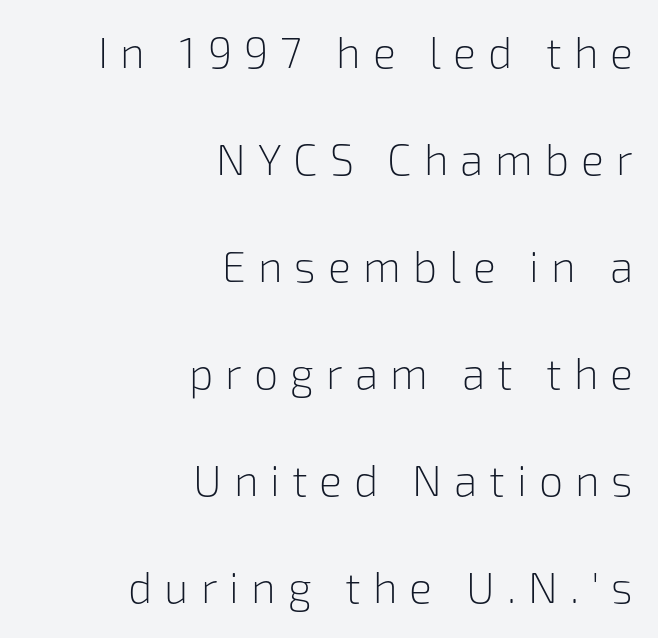
Q: Is the text bold? A: No.
Q: Is the text italic (slanted)? A: No, it is upright.
Q: Is the typeface a serif or a sans-serif typeface? A: Sans-serif.
Q: Is the text underlined? A: No.
Q: How is the paragraph aligned? A: Right-aligned.
Q: Is the spacing between letters normal or unusually wide? A: Unusually wide.
Q: Is the spacing between lines tight, normal or loose? A: Loose.
Q: Width (condensed, normal, or wide)? A: Normal.
Q: Stroke contrast? A: Low.
Q: x-height? A: Medium.
Q: Monospaced? A: No.
